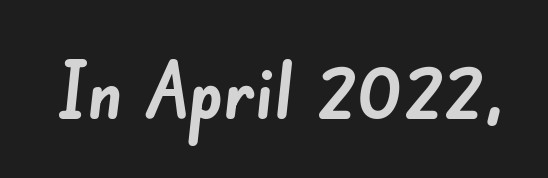
No extra tracking has been applied to these lines. Observe the absence of serifs on each vertical stroke in this sample. Think of a printed novel: that variable character pitch is what you see here. Notice how thick the strokes are: this is what a full bold looks like.
